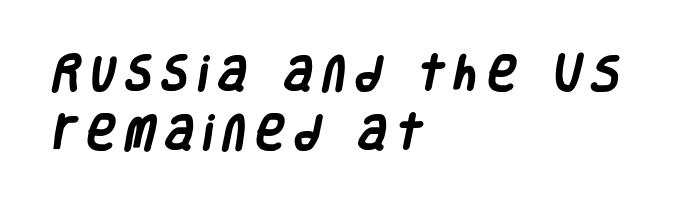
{"serif": "no", "bold": "yes", "weight": "heavy", "width": "condensed", "stroke_contrast": "low", "x_height": "large", "monospaced": "no", "underline": "no", "align": "left", "line_spacing": "normal", "line_spacing_ratio": 1.51, "letter_spacing": "wide", "letter_spacing_em": 0.26, "glyph_px": 39}
